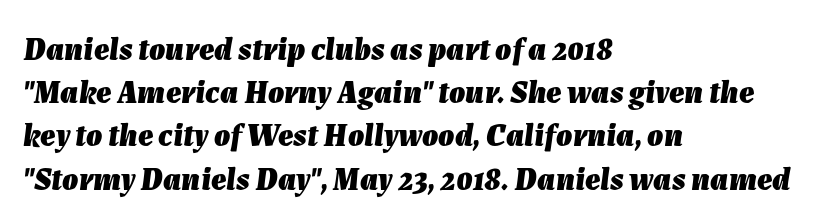
The image shows 32 px heavy type, italic (leaning right); set left-aligned, normal line spacing (1.35x), normal letter spacing, not underlined; low stroke contrast and a medium x-height.
